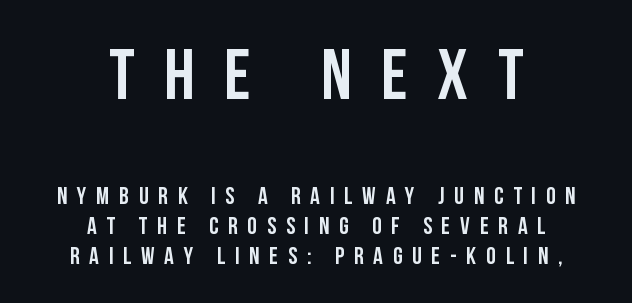
{"serif": "no", "italic": "no", "bold": "yes", "weight": "semibold", "width": "condensed", "stroke_contrast": "low", "x_height": "large", "monospaced": "no", "underline": "no", "align": "center", "line_spacing": "normal", "line_spacing_ratio": 1.25, "letter_spacing": "wide", "letter_spacing_em": 0.41, "larger_block": "first", "size_ratio": 3.0, "glyph_px": 72}
